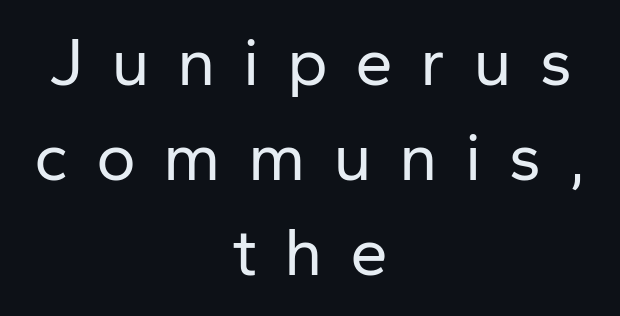
{"serif": "no", "italic": "no", "bold": "no", "weight": "regular", "width": "normal", "stroke_contrast": "low", "x_height": "medium", "monospaced": "no", "underline": "no", "align": "center", "line_spacing": "normal", "line_spacing_ratio": 1.4, "letter_spacing": "wide", "letter_spacing_em": 0.4, "glyph_px": 68}
